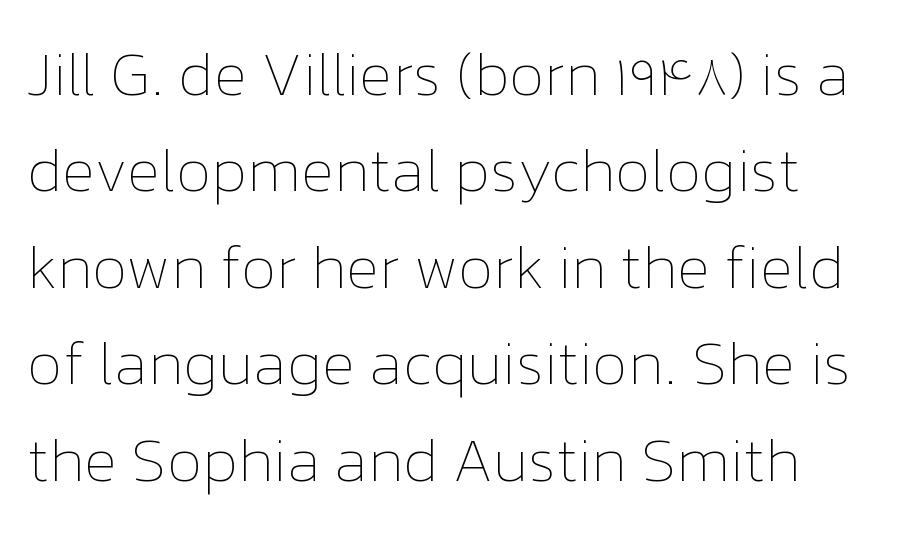
The image shows 61 px thin type, upright; set normal line spacing (1.58x), normal letter spacing, not underlined; low stroke contrast and a medium x-height.
